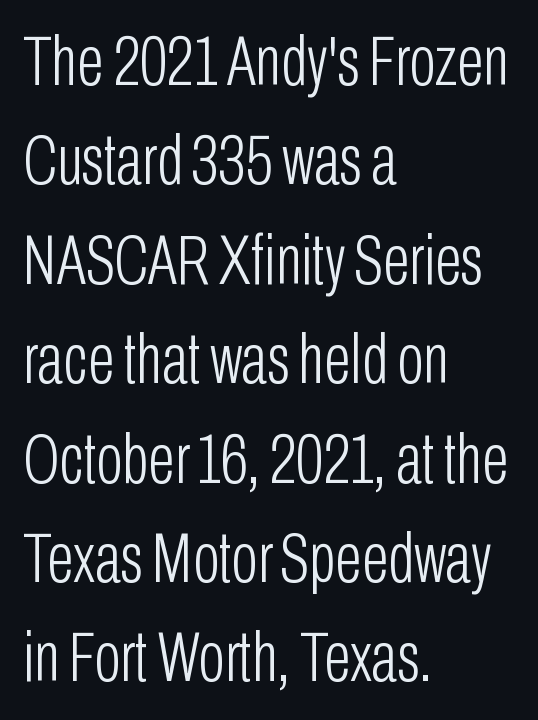
{"serif": "no", "italic": "no", "bold": "no", "weight": "light", "width": "condensed", "stroke_contrast": "low", "x_height": "medium", "monospaced": "no", "underline": "no", "align": "left", "line_spacing": "normal", "line_spacing_ratio": 1.42, "letter_spacing": "normal", "letter_spacing_em": 0.0, "glyph_px": 70}
